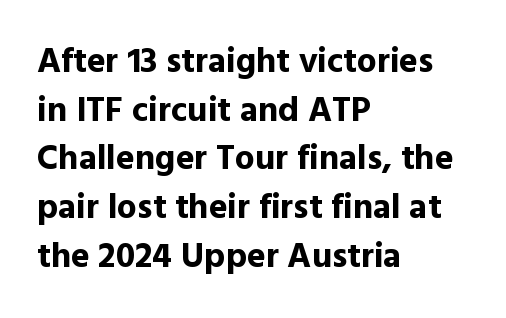
The image shows 35 px bold sans-serif type, upright; set left-aligned, normal line spacing (1.39x), normal letter spacing, not underlined; a medium x-height.
